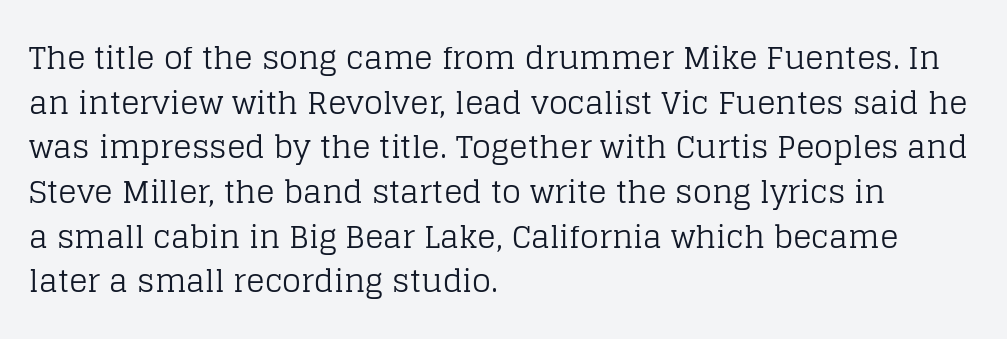
Q: Is the text bold? A: No.
Q: Is the text italic (slanted)? A: No, it is upright.
Q: Is the typeface a serif or a sans-serif typeface? A: Serif.
Q: Is the text underlined? A: No.
Q: How is the paragraph aligned? A: Left-aligned.
Q: Is the spacing between letters normal or unusually wide? A: Normal.
Q: Is the spacing between lines tight, normal or loose? A: Normal.
Q: Width (condensed, normal, or wide)? A: Normal.
Q: Stroke contrast? A: Low.
Q: x-height? A: Large.
Q: Monospaced? A: No.
